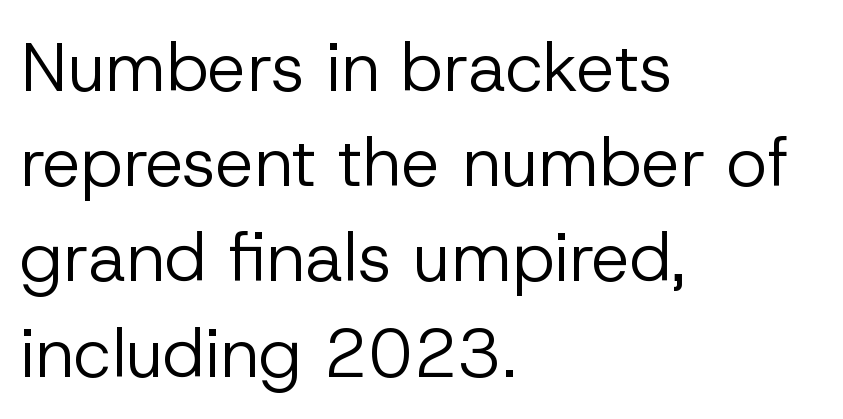
This sample uses plain, unmodified letter spacing. Ordinary non-slanted type is in use. Each stroke keeps to a modest, everyday thickness or less. Each new line begins a customary step beneath the previous one. Nobody drew a line under any word here.
